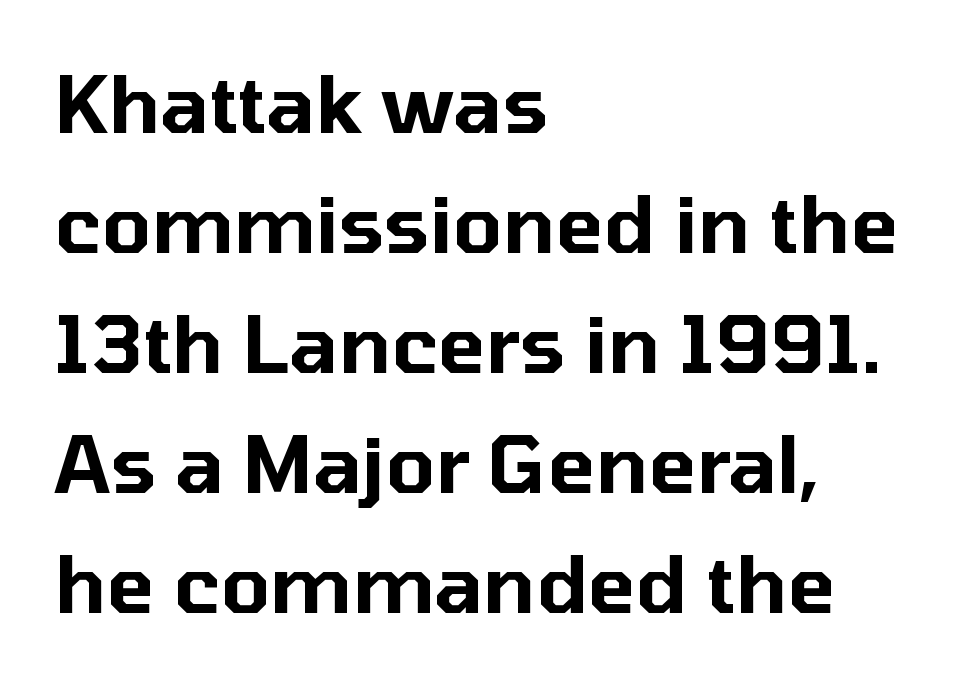
The image shows 79 px sans-serif type, upright; set left-aligned, normal line spacing (1.52x), normal letter spacing, not underlined; low stroke contrast and a medium x-height.
